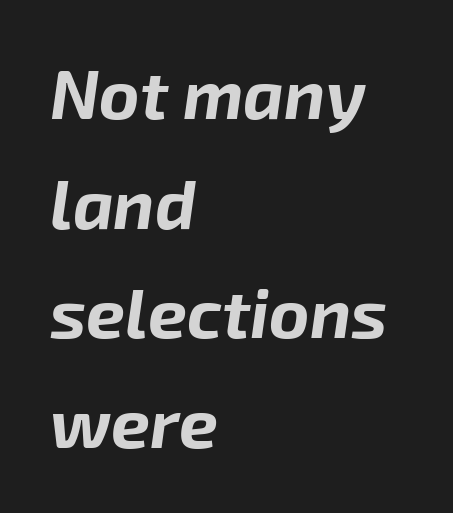
{"italic": "yes", "lean": "right", "slant_degrees": 8, "bold": "yes", "weight": "bold", "width": "normal", "stroke_contrast": "low", "x_height": "medium", "monospaced": "no", "underline": "no", "align": "left", "line_spacing": "normal", "line_spacing_ratio": 1.59, "letter_spacing": "normal", "letter_spacing_em": 0.0, "glyph_px": 69}
